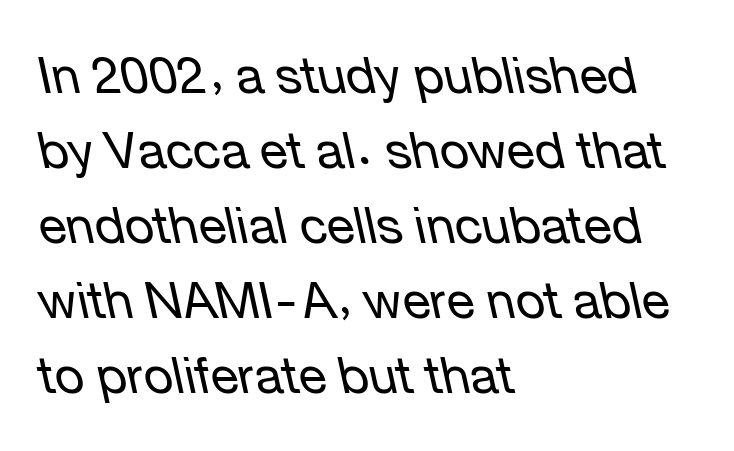
Q: Is the text bold? A: No.
Q: Is the text italic (slanted)? A: Yes, it leans left by about 12 degrees.
Q: Is the text underlined? A: No.
Q: How is the paragraph aligned? A: Left-aligned.
Q: Is the spacing between letters normal or unusually wide? A: Normal.
Q: Is the spacing between lines tight, normal or loose? A: Normal.
Q: Width (condensed, normal, or wide)? A: Normal.
Q: Stroke contrast? A: Low.
Q: x-height? A: Medium.
Q: Monospaced? A: No.
